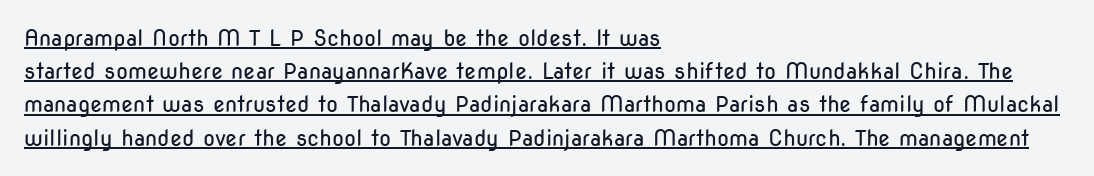
Q: Is the text bold? A: No.
Q: Is the text italic (slanted)? A: No, it is upright.
Q: Is the text underlined? A: Yes.
Q: How is the paragraph aligned? A: Left-aligned.
Q: Is the spacing between letters normal or unusually wide? A: Normal.
Q: Is the spacing between lines tight, normal or loose? A: Normal.
